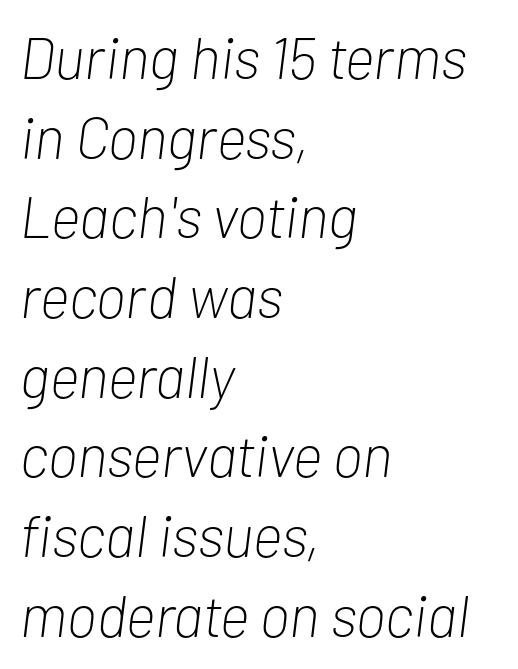
The image shows 59 px light, condensed type, italic (leaning right); set left-aligned, normal line spacing (1.35x), normal letter spacing, not underlined; low stroke contrast and a medium x-height.
